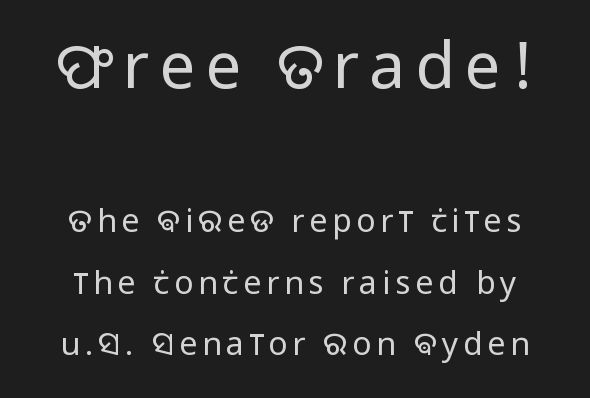
The vertical gap from one line to the next is large. The baseline area is clear. Nope, not italic — everything's standing straight. Type size steps down from the first block to the second. Regarding serifs, this sample does without them.
